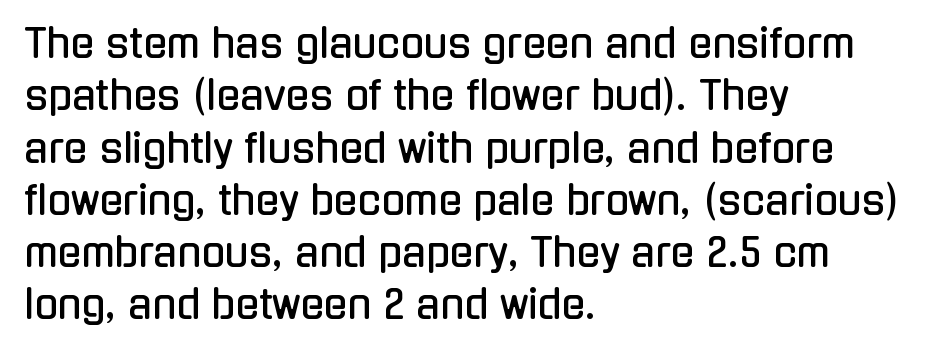
The image shows 39 px condensed sans-serif type, upright; set left-aligned, normal line spacing (1.34x), normal letter spacing, not underlined; low stroke contrast and a medium x-height.
